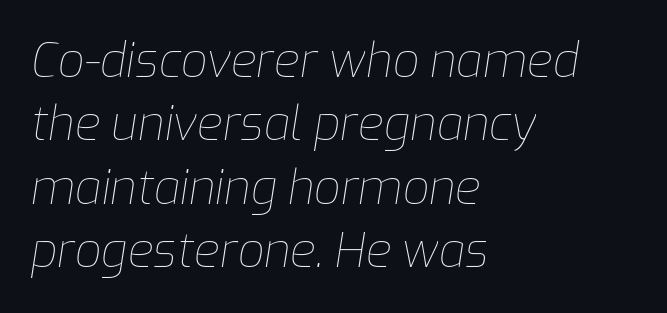
Q: Is the text bold? A: No.
Q: Is the text italic (slanted)? A: Yes, it leans right by about 9 degrees.
Q: Is the text underlined? A: No.
Q: How is the paragraph aligned? A: Left-aligned.
Q: Is the spacing between letters normal or unusually wide? A: Normal.
Q: Is the spacing between lines tight, normal or loose? A: Normal.
Q: Width (condensed, normal, or wide)? A: Normal.
Q: Stroke contrast? A: Low.
Q: x-height? A: Medium.
Q: Monospaced? A: No.
